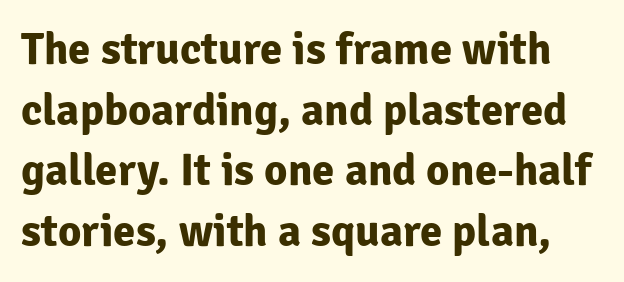
The image shows 45 px bold sans-serif type, upright; set normal line spacing (1.35x), normal letter spacing, not underlined; low stroke contrast and a medium x-height.
